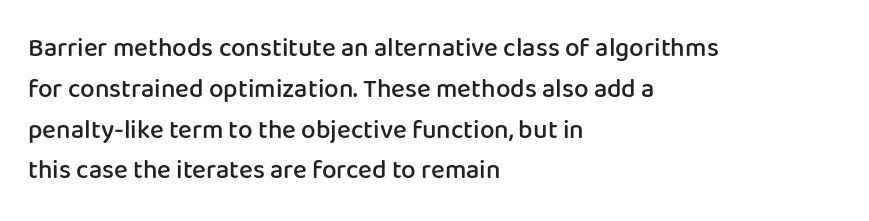
{"italic": "no", "bold": "semi", "underline": "no", "align": "left", "line_spacing": "normal", "line_spacing_ratio": 1.57, "letter_spacing": "normal", "letter_spacing_em": 0.0, "glyph_px": 26}
